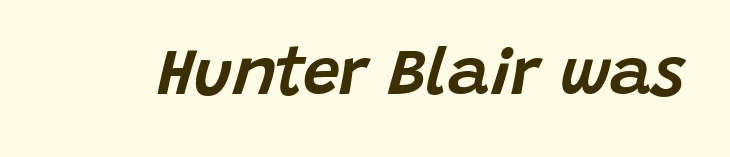
Q: Is the text italic (slanted)? A: Yes, it leans right by about 15 degrees.
Q: Is the text underlined? A: No.
Q: Is the spacing between letters normal or unusually wide? A: Normal.
Q: Width (condensed, normal, or wide)? A: Normal.
Q: Stroke contrast? A: Low.
Q: x-height? A: Large.
Q: Monospaced? A: No.
